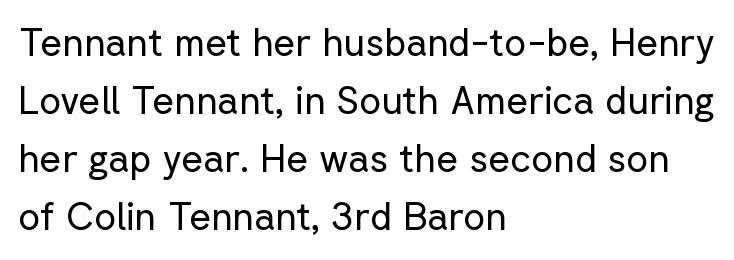
The image shows 38 px regular-weight sans-serif type, upright; set left-aligned, normal line spacing (1.53x), normal letter spacing, not underlined; low stroke contrast and a medium x-height.
